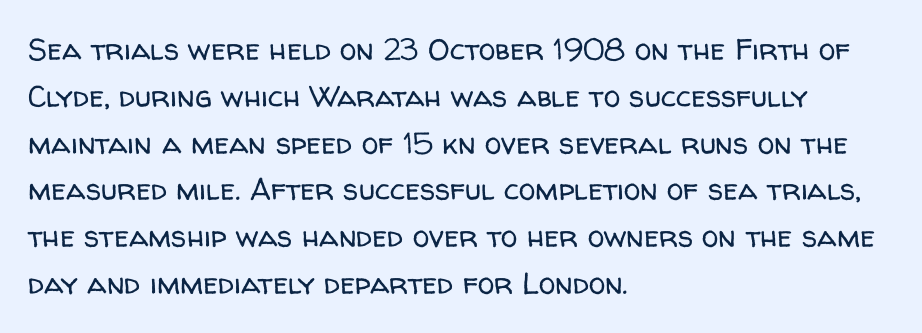
Q: Is the text bold? A: No.
Q: Is the text italic (slanted)? A: No, it is upright.
Q: Is the typeface a serif or a sans-serif typeface? A: Sans-serif.
Q: Is the text underlined? A: No.
Q: How is the paragraph aligned? A: Left-aligned.
Q: Is the spacing between letters normal or unusually wide? A: Normal.
Q: Is the spacing between lines tight, normal or loose? A: Normal.
Q: Width (condensed, normal, or wide)? A: Normal.
Q: Stroke contrast? A: Low.
Q: x-height? A: Medium.
Q: Monospaced? A: No.
